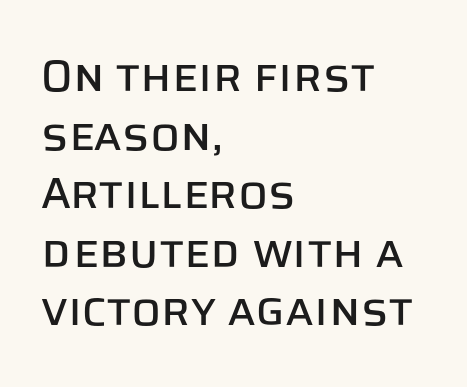
{"serif": "no", "italic": "no", "width": "normal", "stroke_contrast": "low", "x_height": "large", "monospaced": "no", "underline": "no", "align": "left", "line_spacing": "normal", "line_spacing_ratio": 1.33, "letter_spacing": "normal", "letter_spacing_em": 0.0, "glyph_px": 44}
